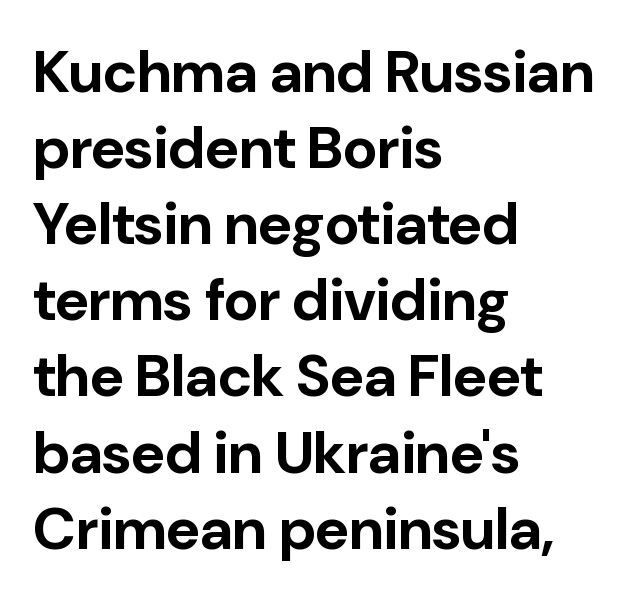
{"serif": "no", "italic": "no", "bold": "yes", "weight": "bold", "width": "normal", "stroke_contrast": "low", "x_height": "medium", "monospaced": "no", "underline": "no", "align": "left", "line_spacing": "normal", "line_spacing_ratio": 1.29, "letter_spacing": "normal", "letter_spacing_em": 0.0, "glyph_px": 59}
